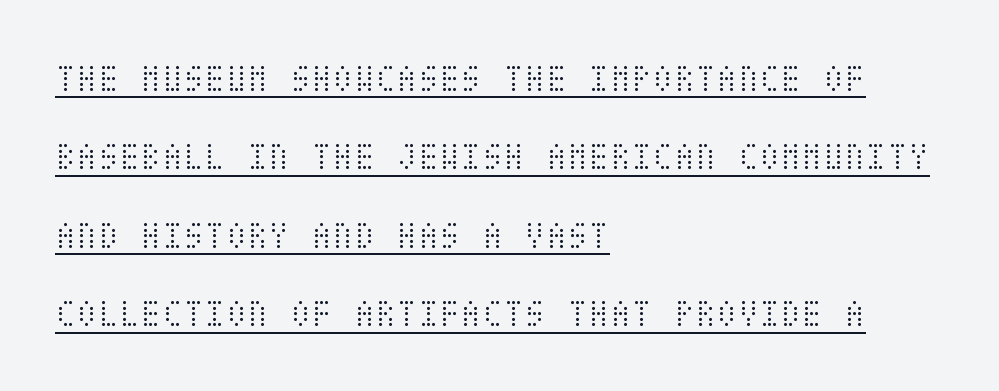
Q: Is the text bold? A: No.
Q: Is the text italic (slanted)? A: No, it is upright.
Q: Is the text underlined? A: Yes.
Q: How is the paragraph aligned? A: Left-aligned.
Q: Is the spacing between letters normal or unusually wide? A: Normal.
Q: Is the spacing between lines tight, normal or loose? A: Loose.
Q: Width (condensed, normal, or wide)? A: Condensed.
Q: Stroke contrast? A: Medium.
Q: x-height? A: Large.
